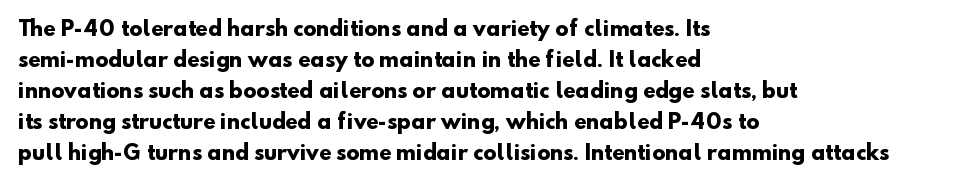
The image shows 20 px bold type; set left-aligned, normal line spacing (1.55x), normal letter spacing, not underlined.
